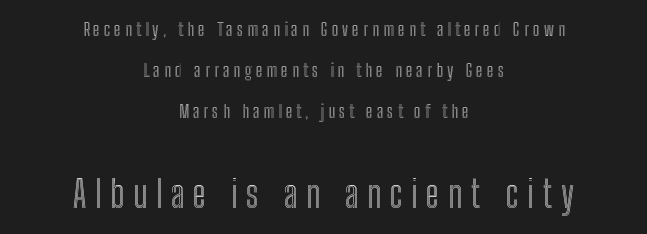
Q: Is the text italic (slanted)? A: No, it is upright.
Q: Is the text underlined? A: No.
Q: How is the paragraph aligned? A: Centered.
Q: Is the spacing between letters normal or unusually wide? A: Unusually wide.
Q: Is the spacing between lines tight, normal or loose? A: Loose.
Q: Which block of text is set in a larger size, the first (top) or the second (bottom)? A: The second (bottom) one.
Q: Width (condensed, normal, or wide)? A: Condensed.
Q: x-height? A: Medium.
Q: Monospaced? A: No.
